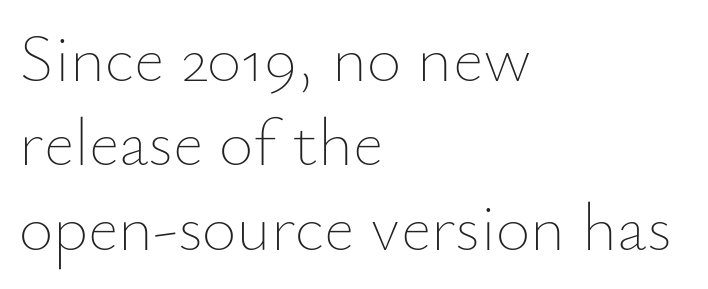
Look at the tracking — it's just the regular setting, nothing added. The weight tops out at a normal text grade. Does the copy run flush right? No — it runs flush left. The baseline area is clear. Quick note: interline space is typical.
